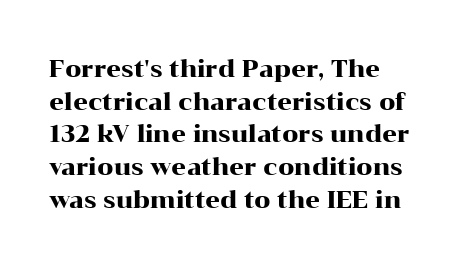
{"italic": "no", "underline": "no", "align": "left", "line_spacing": "normal", "line_spacing_ratio": 1.42, "letter_spacing": "normal", "letter_spacing_em": 0.0, "glyph_px": 23}
